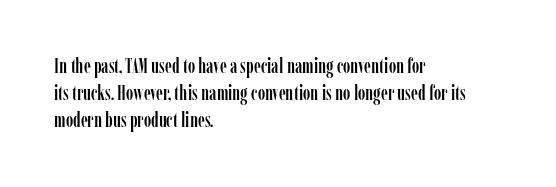
The image shows 20 px text type, upright; set left-aligned, normal line spacing (1.36x), normal letter spacing, not underlined.
